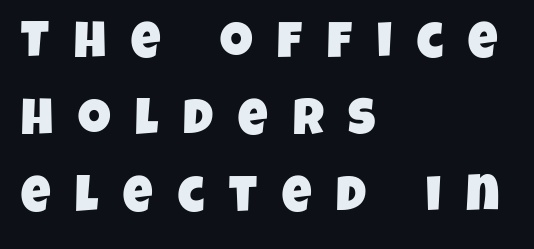
You could not count columns in this text — the font is proportionally spaced. These lines are composed in type without serifs. The lines in this sample share a left origin and differ only in where they stop. Whoever set this chose a conventional vertical rhythm. Here the glyphs are tracked loosely, breaking word shapes into spaced letters. Bare-footed words on every line.
